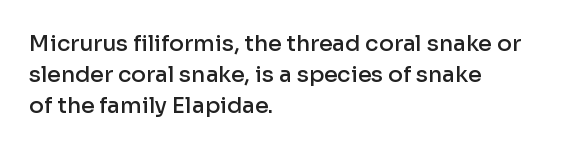
A typesetter would call this zero additional tracking. Decoration check: the copy has no underline. Set as a demibold, roughly 600 on the weight scale. The rendering uses a moderate line-height, typical for paragraphs.
